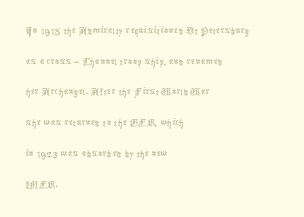
{"italic": "no", "bold": "no", "underline": "no", "align": "left", "line_spacing": "normal", "line_spacing_ratio": 1.28, "letter_spacing": "normal", "letter_spacing_em": 0.0, "glyph_px": 24}
